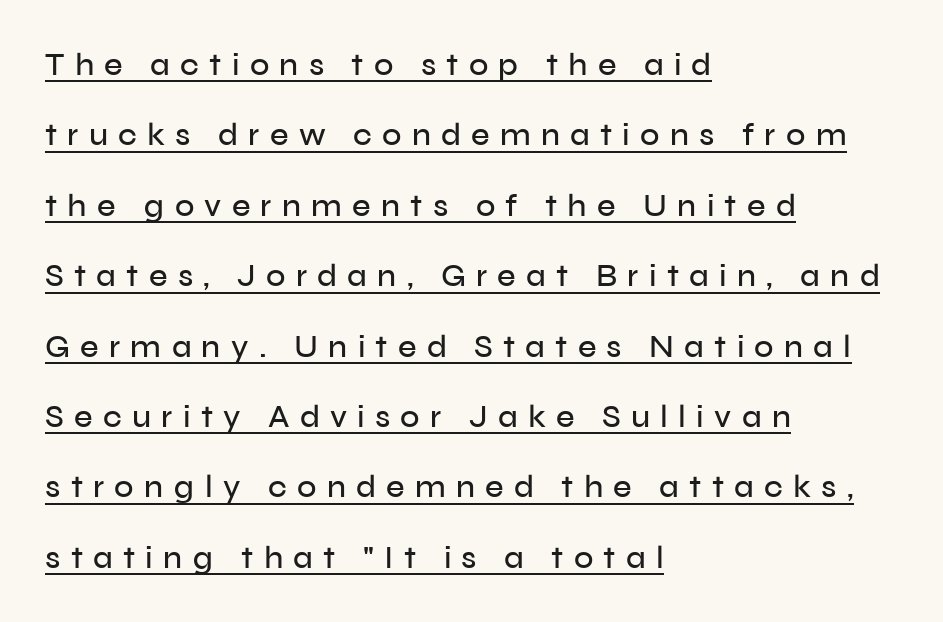
The image shows 32 px sans-serif type, upright; set left-aligned, loose line spacing (2.2x), unusually wide letter spacing (+0.32 em), underlined; low stroke contrast and a medium x-height.
